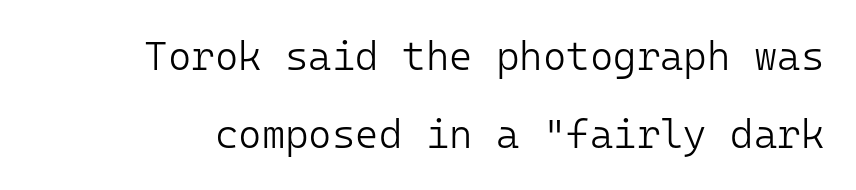
{"serif": "no", "italic": "no", "bold": "no", "weight": "light", "width": "normal", "stroke_contrast": "low", "x_height": "medium", "monospaced": "yes", "underline": "no", "line_spacing": "loose", "line_spacing_ratio": 1.94, "letter_spacing": "normal", "letter_spacing_em": 0.0, "glyph_px": 40}
